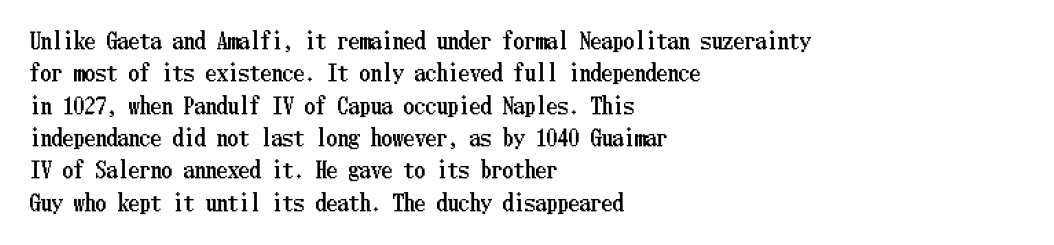
{"italic": "no", "underline": "no", "align": "left", "line_spacing": "normal", "line_spacing_ratio": 1.47, "letter_spacing": "normal", "letter_spacing_em": 0.0, "glyph_px": 22}
